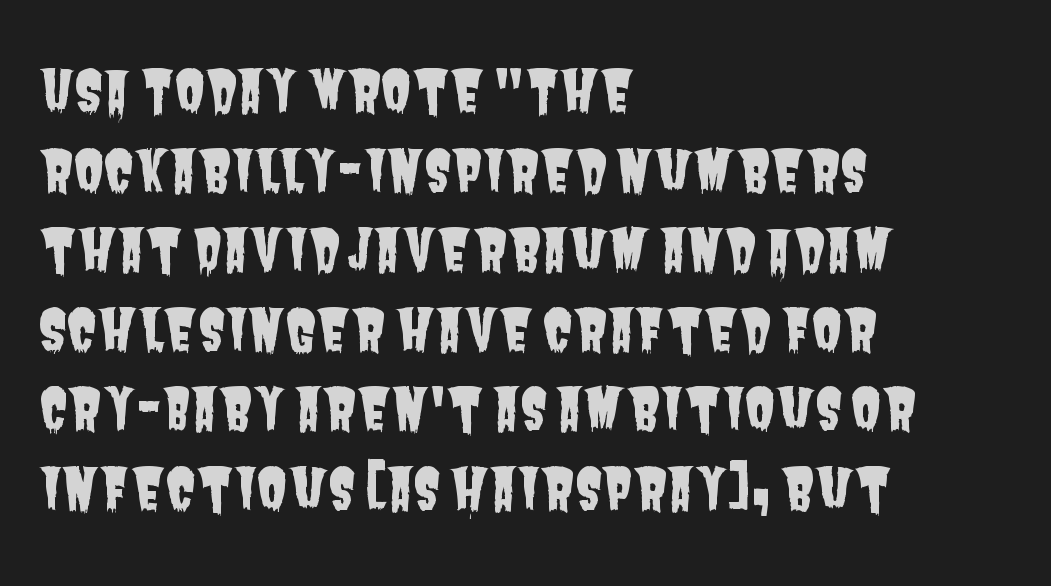
Vertical spacing — default. Lines of text with bare space underneath. Leftover space on each line is placed entirely after the last word. Is the letter spacing exaggerated? No — it looks like the ordinary default.
